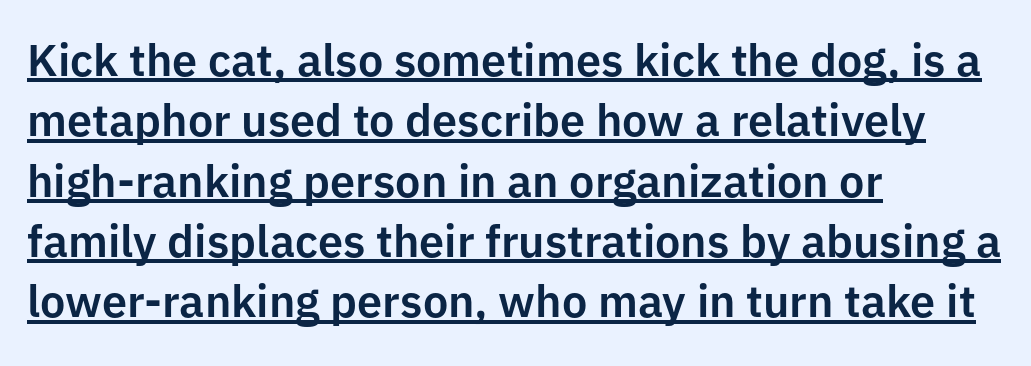
Evenly set lines give the paragraph a standard silhouette. The rendering uses natural spacing where letterforms have individual widths. A typesetter would mark this as roman, not italic. Letterform terminals end flat and unadorned throughout the passage. Does a line run under the words? Yes, clearly. The passage is arranged the way most books set body copy — flush left.
